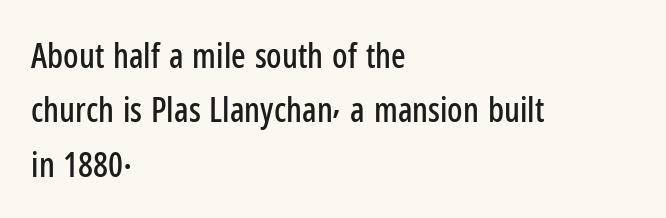
Is the letter spacing exaggerated? No — it looks like the ordinary default. Type without underlining. Is there much room between lines? A standard amount, neither cramped nor airy. Every row of glyphs begins at an identical x-position on the left. Serifs: no, the terminals of the letterforms are clean. The passage shown is typed in a proportional face where columns would drift.
